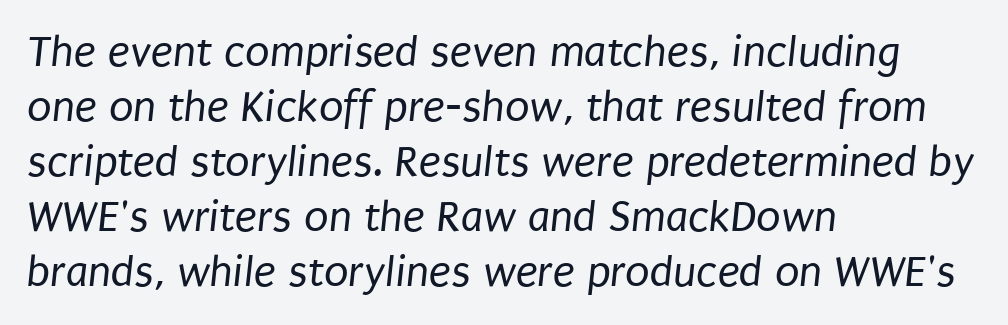
Q: Is the text bold? A: No.
Q: Is the typeface a serif or a sans-serif typeface? A: Sans-serif.
Q: Is the text underlined? A: No.
Q: How is the paragraph aligned? A: Left-aligned.
Q: Is the spacing between letters normal or unusually wide? A: Normal.
Q: Width (condensed, normal, or wide)? A: Condensed.
Q: Stroke contrast? A: Low.
Q: x-height? A: Large.
Q: Monospaced? A: No.
